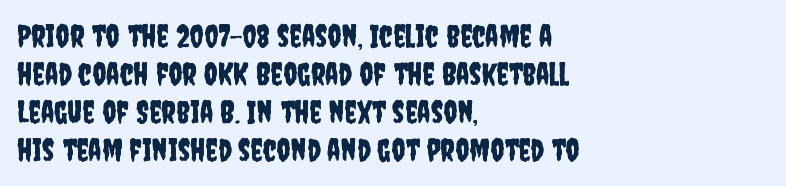
Look at the bottom of the vertical strokes: they stop flat, with no serifs. Here the designer chose a conventional face with non-uniform glyph widths. The paragraph shown leans on its left margin. Words float on clear page, feet unadorned. The gaps between neighbouring characters are ordinary and unremarkable.
